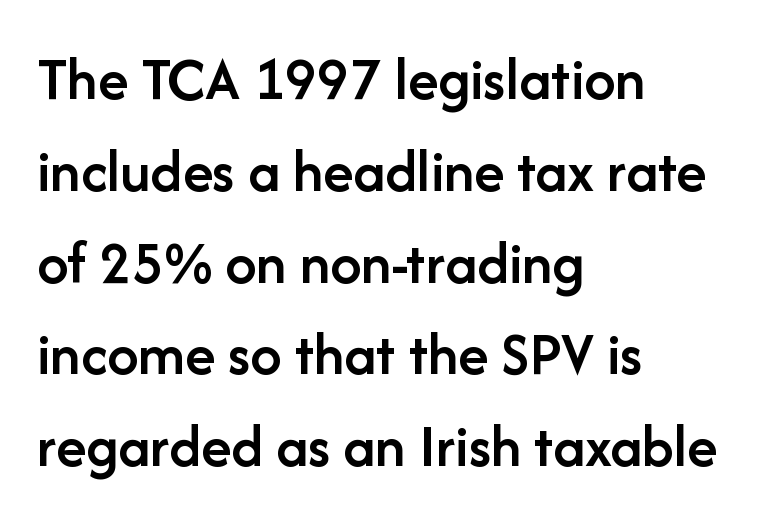
{"serif": "no", "italic": "no", "bold": "semi", "weight": "semibold", "width": "normal", "stroke_contrast": "low", "x_height": "medium", "monospaced": "no", "underline": "no", "align": "left", "line_spacing": "normal", "line_spacing_ratio": 1.48, "letter_spacing": "normal", "letter_spacing_em": 0.0, "glyph_px": 62}
